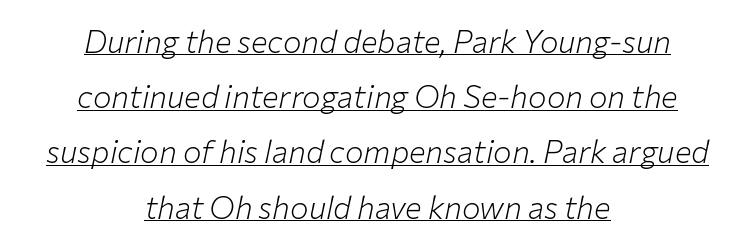
The image shows 31 px light type, italic (leaning right); set centered, line spacing 1.78x, normal letter spacing, underlined; low stroke contrast and a medium x-height.
